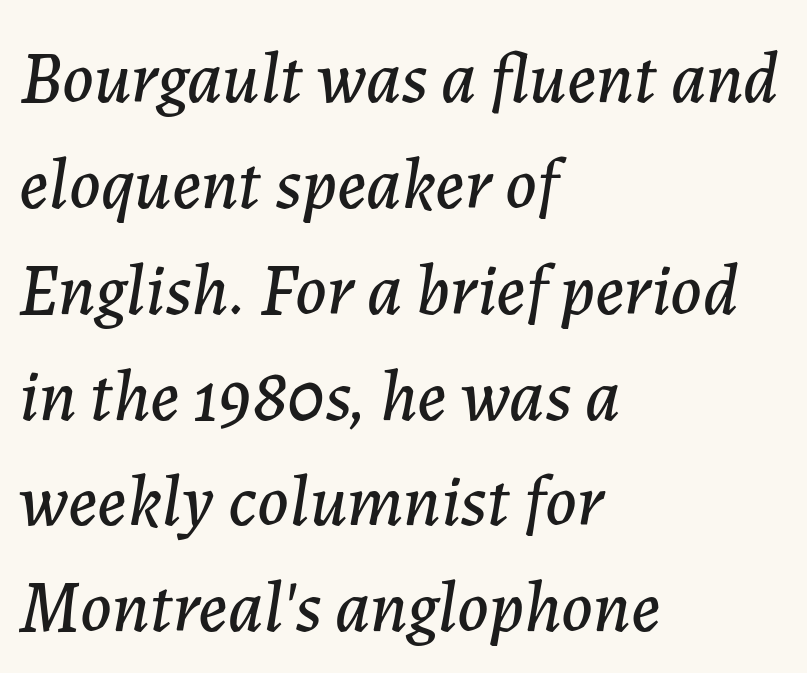
Horizontal bands of white between lines are of average thickness. Each letter keeps its own natural width here, so spacing adapts to shape. The specimen reads as italic at a glance. The rendering keeps characters at their native spacing. The baseline area is clear.
